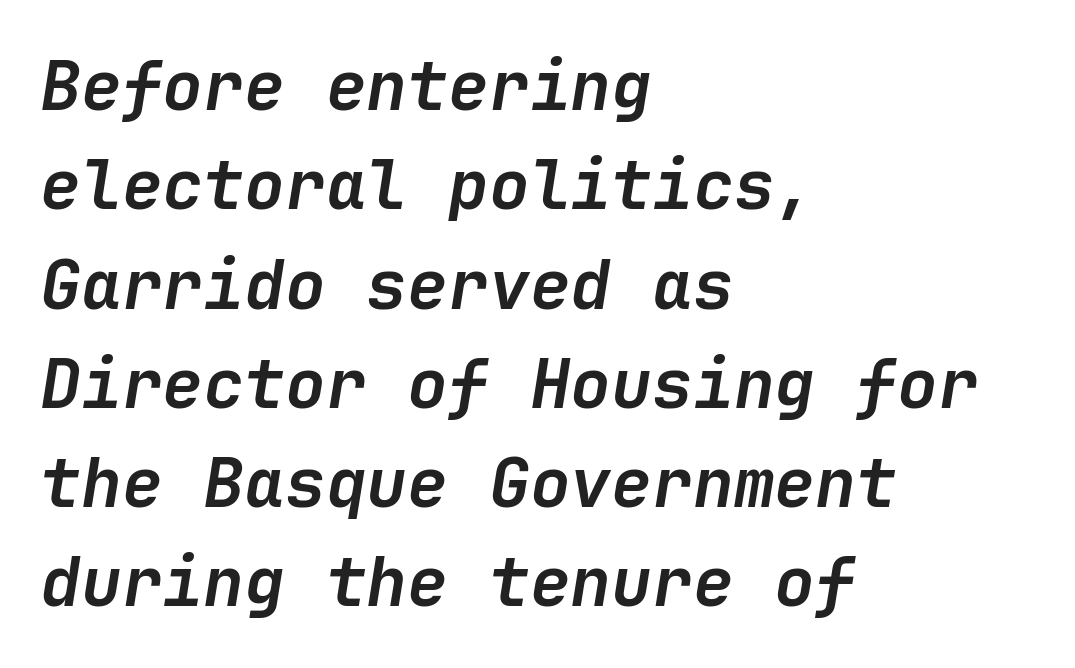
Q: Is the text bold? A: Yes.
Q: Is the text italic (slanted)? A: Yes, it leans right by about 9 degrees.
Q: Is the text underlined? A: No.
Q: How is the paragraph aligned? A: Left-aligned.
Q: Is the spacing between letters normal or unusually wide? A: Normal.
Q: Is the spacing between lines tight, normal or loose? A: Normal.
Q: Width (condensed, normal, or wide)? A: Normal.
Q: Stroke contrast? A: Low.
Q: x-height? A: Medium.
